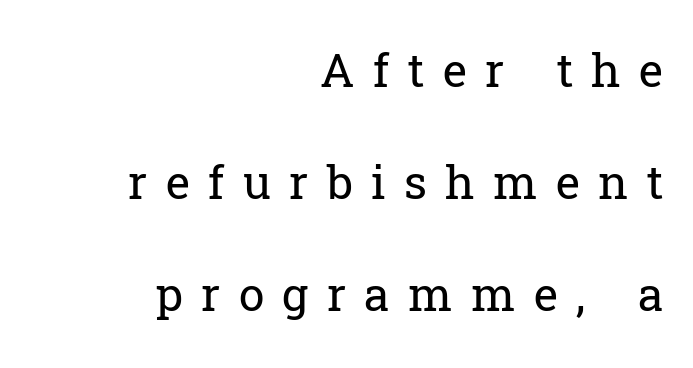
Short and long lines alike share a common ending point at right. Honestly, the rows look like they've been pulled way apart. These lines are rendered in a variable-pitch font. Each row of text sits above clean, open space. This is serif lettering, the kind often seen in printed books.
